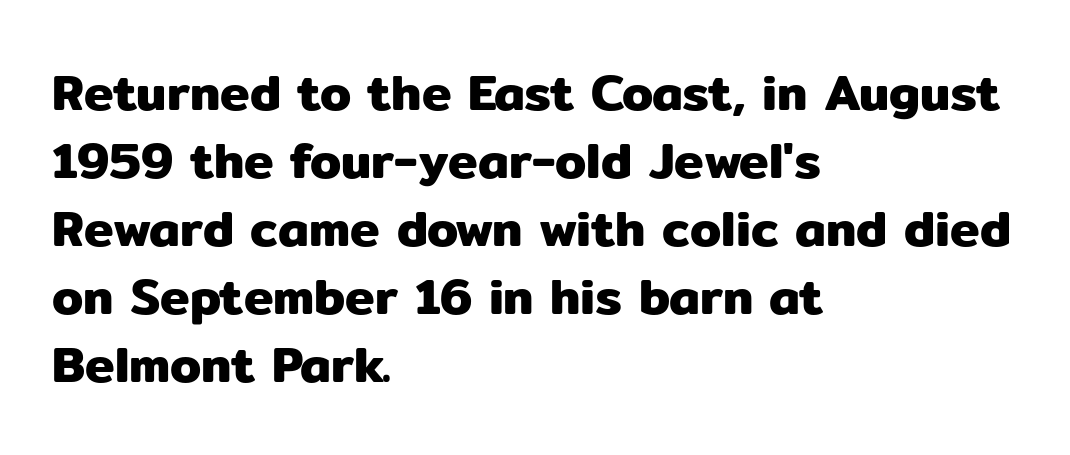
{"serif": "no", "italic": "no", "width": "normal", "stroke_contrast": "low", "x_height": "medium", "monospaced": "no", "underline": "no", "align": "left", "line_spacing": "normal", "line_spacing_ratio": 1.36, "letter_spacing": "normal", "letter_spacing_em": 0.0, "glyph_px": 50}
